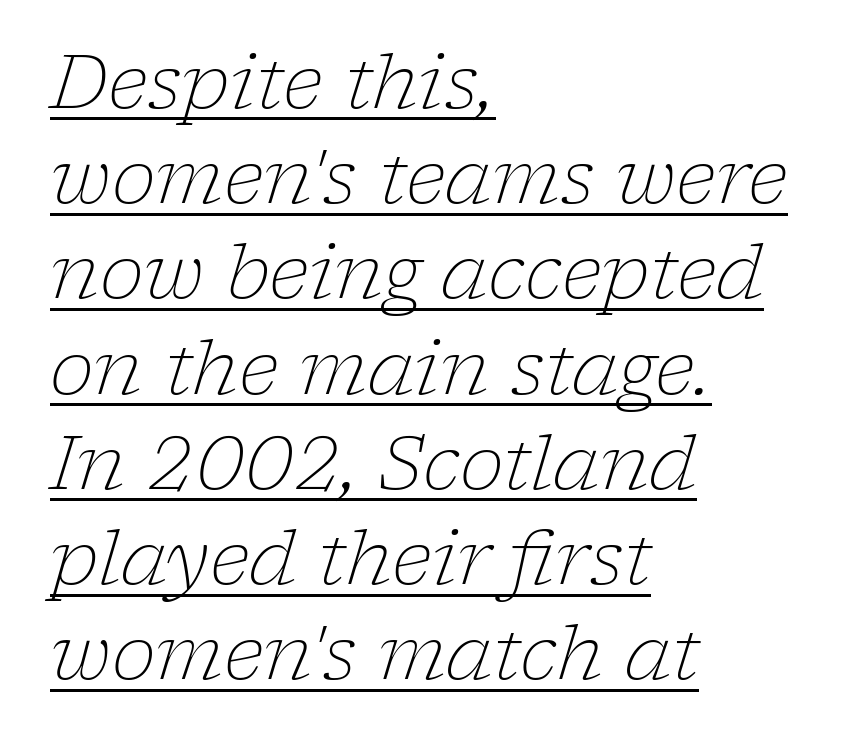
Q: Is the text bold? A: No.
Q: Is the text italic (slanted)? A: Yes, it leans right by about 17 degrees.
Q: Is the typeface a serif or a sans-serif typeface? A: Serif.
Q: Is the text underlined? A: Yes.
Q: How is the paragraph aligned? A: Left-aligned.
Q: Is the spacing between letters normal or unusually wide? A: Normal.
Q: Is the spacing between lines tight, normal or loose? A: Normal.
Q: Width (condensed, normal, or wide)? A: Normal.
Q: Stroke contrast? A: Low.
Q: x-height? A: Medium.
Q: Monospaced? A: No.
